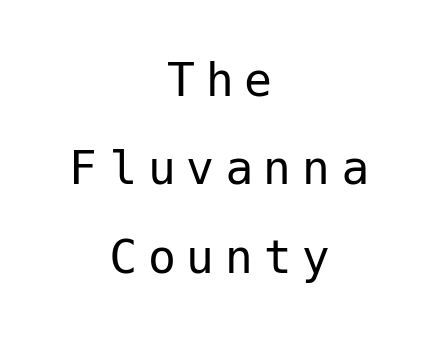
The image shows 56 px regular-weight sans-serif type, upright; set centered, normal line spacing (1.58x), not underlined; low stroke contrast and a medium x-height.
